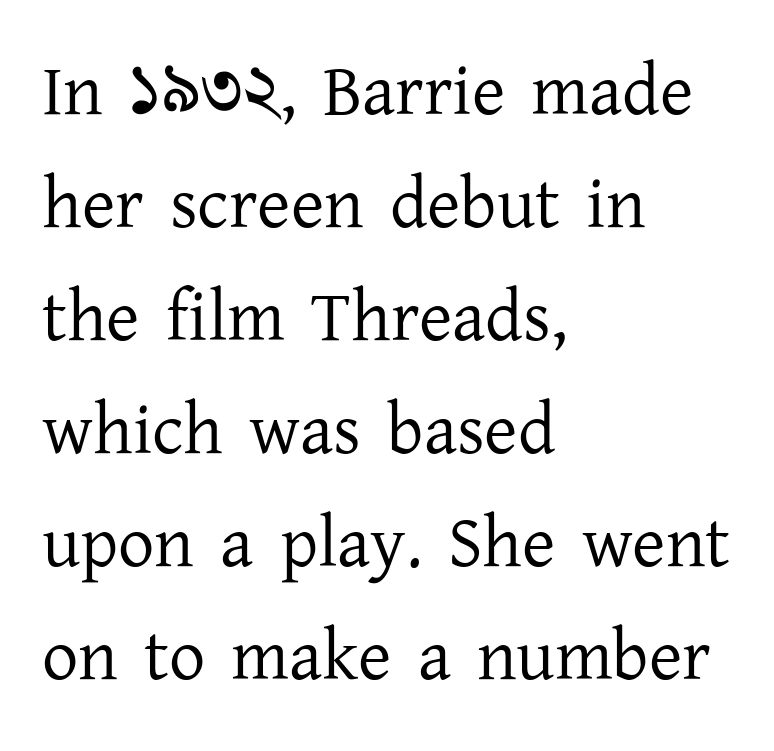
The image shows 72 px regular-weight serif type, upright; set left-aligned, normal line spacing (1.57x), normal letter spacing, not underlined; low stroke contrast and a medium x-height.
